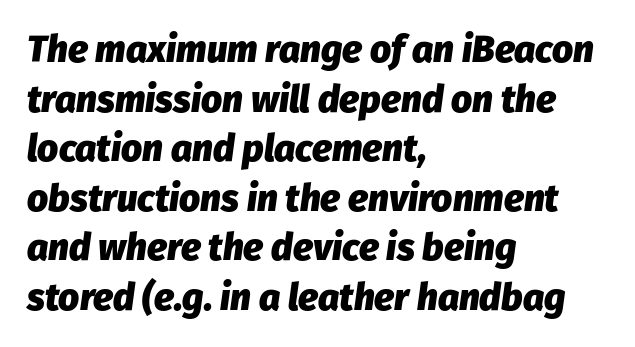
The image shows 37 px heavy type, italic (leaning right); set left-aligned, normal line spacing (1.34x), normal letter spacing, not underlined; low stroke contrast and a medium x-height.
